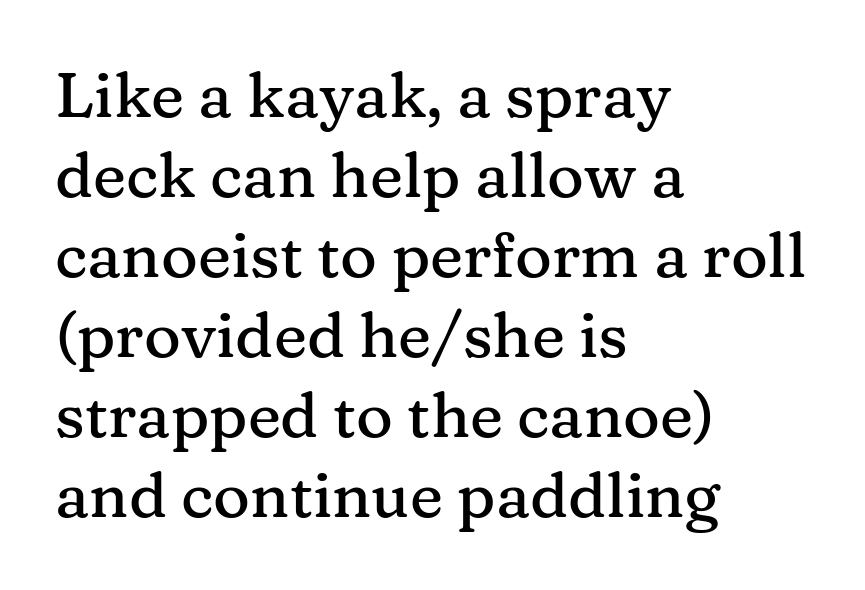
Q: Is the text italic (slanted)? A: No, it is upright.
Q: Is the typeface a serif or a sans-serif typeface? A: Serif.
Q: Is the text underlined? A: No.
Q: How is the paragraph aligned? A: Left-aligned.
Q: Is the spacing between letters normal or unusually wide? A: Normal.
Q: Is the spacing between lines tight, normal or loose? A: Normal.
Q: Width (condensed, normal, or wide)? A: Normal.
Q: Stroke contrast? A: Medium.
Q: x-height? A: Medium.
Q: Monospaced? A: No.
